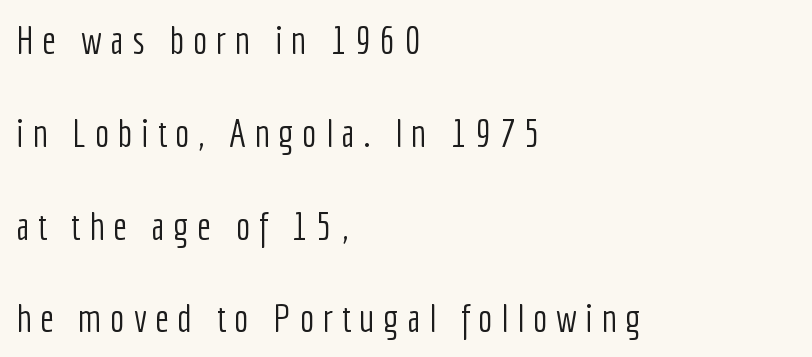
{"serif": "no", "italic": "no", "bold": "no", "weight": "light", "width": "condensed", "stroke_contrast": "low", "x_height": "medium", "monospaced": "no", "underline": "no", "align": "left", "line_spacing": "loose", "line_spacing_ratio": 2.38, "letter_spacing": "wide", "letter_spacing_em": 0.22, "glyph_px": 39}
